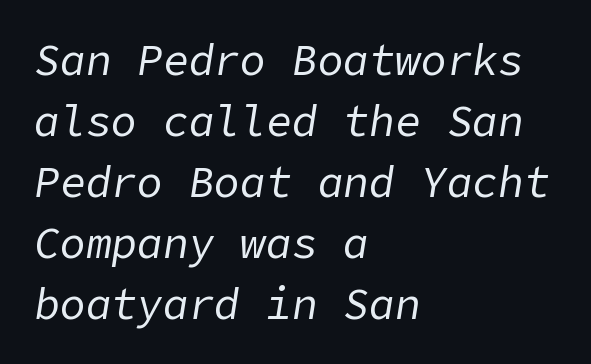
Q: Is the text bold? A: No.
Q: Is the text italic (slanted)? A: Yes, it leans right by about 9 degrees.
Q: Is the text underlined? A: No.
Q: How is the paragraph aligned? A: Left-aligned.
Q: Is the spacing between letters normal or unusually wide? A: Normal.
Q: Is the spacing between lines tight, normal or loose? A: Normal.
Q: Width (condensed, normal, or wide)? A: Normal.
Q: Stroke contrast? A: Low.
Q: x-height? A: Medium.
